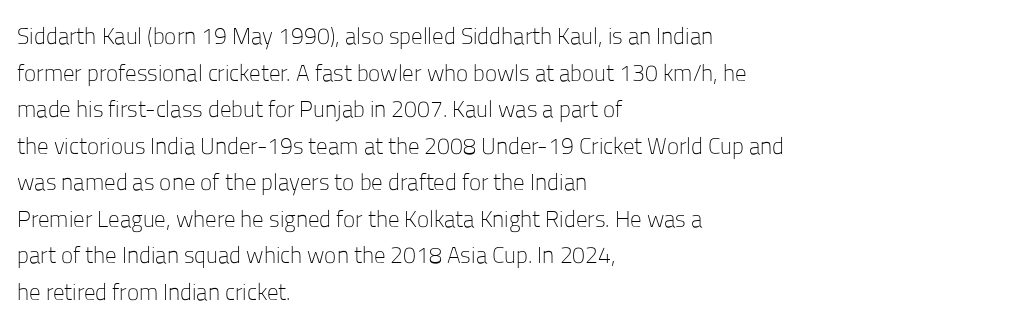
Q: Is the text bold? A: No.
Q: Is the text italic (slanted)? A: No, it is upright.
Q: Is the text underlined? A: No.
Q: How is the paragraph aligned? A: Left-aligned.
Q: Is the spacing between letters normal or unusually wide? A: Normal.
Q: Is the spacing between lines tight, normal or loose? A: Normal.
